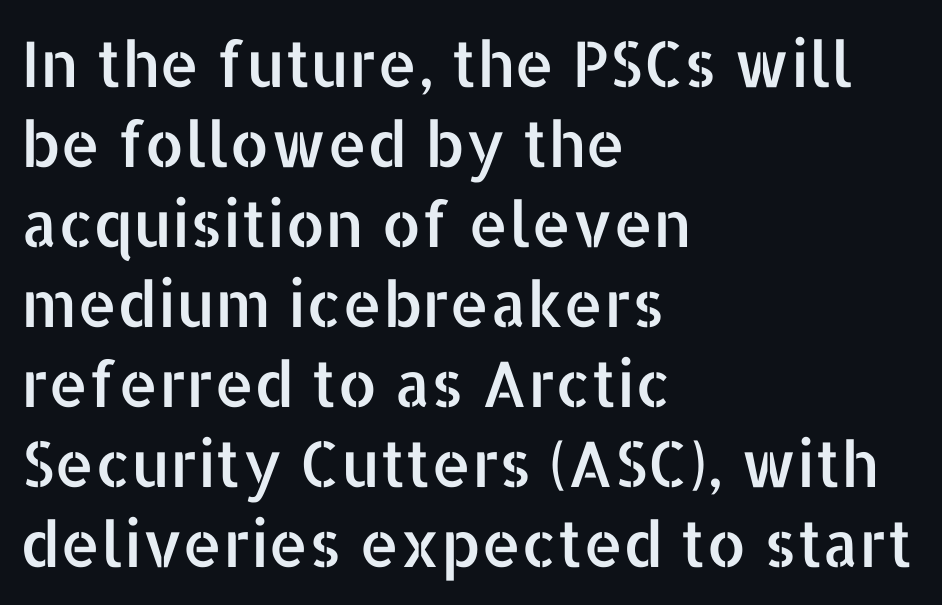
Q: Is the text italic (slanted)? A: No, it is upright.
Q: Is the typeface a serif or a sans-serif typeface? A: Sans-serif.
Q: Is the text underlined? A: No.
Q: How is the paragraph aligned? A: Left-aligned.
Q: Is the spacing between letters normal or unusually wide? A: Normal.
Q: Is the spacing between lines tight, normal or loose? A: Normal.
Q: Width (condensed, normal, or wide)? A: Normal.
Q: Stroke contrast? A: Low.
Q: x-height? A: Medium.
Q: Monospaced? A: No.
